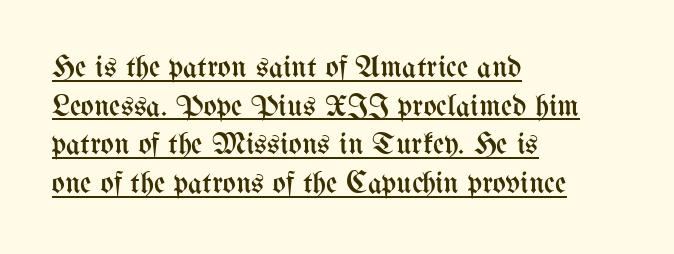
The image shows 31 px regular-weight, condensed type, upright; set left-aligned, normal line spacing (1.25x), normal letter spacing, underlined; medium stroke contrast and a medium x-height.
